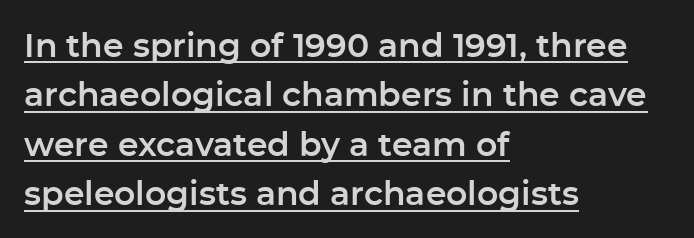
The image shows 33 px sans-serif type, upright; set left-aligned, normal line spacing (1.5x), normal letter spacing, underlined; low stroke contrast and a medium x-height.
